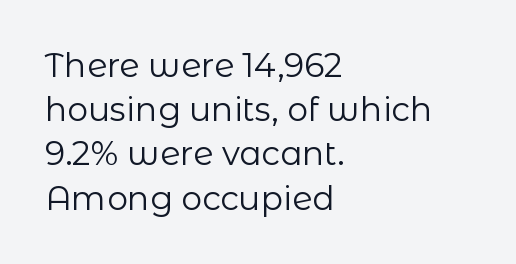
The lettering holds an erect, upright posture throughout. To sum up the face: it is a sans, with no serifs. The strokes carry an ordinary text weight at most. Clear beneath every line of the passage. Vertically, the passage feels balanced, rows spaced as you'd expect.
